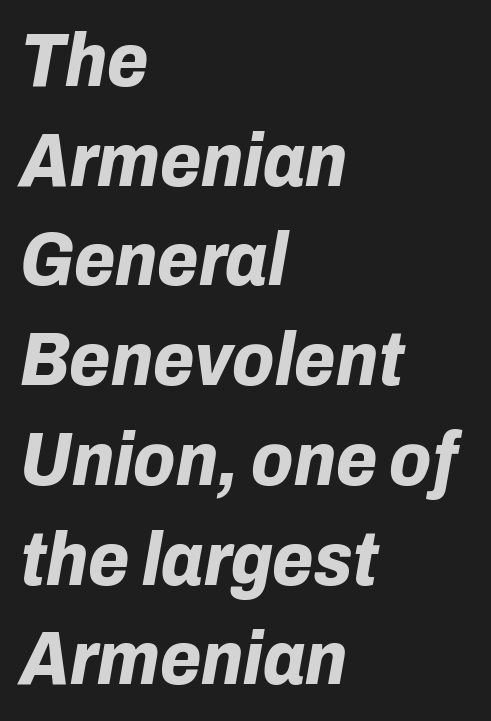
Q: Is the text bold? A: Yes.
Q: Is the text italic (slanted)? A: Yes, it leans right by about 10 degrees.
Q: Is the text underlined? A: No.
Q: How is the paragraph aligned? A: Left-aligned.
Q: Is the spacing between letters normal or unusually wide? A: Normal.
Q: Is the spacing between lines tight, normal or loose? A: Normal.
Q: Width (condensed, normal, or wide)? A: Normal.
Q: Stroke contrast? A: Low.
Q: x-height? A: Medium.
Q: Monospaced? A: No.
